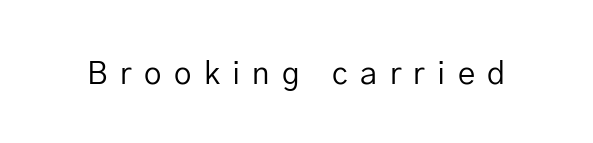
Q: Is the text bold? A: No.
Q: Is the text italic (slanted)? A: No, it is upright.
Q: Is the typeface a serif or a sans-serif typeface? A: Sans-serif.
Q: Is the text underlined? A: No.
Q: Is the spacing between letters normal or unusually wide? A: Unusually wide.
Q: Width (condensed, normal, or wide)? A: Normal.
Q: Stroke contrast? A: Low.
Q: x-height? A: Medium.
Q: Monospaced? A: No.
